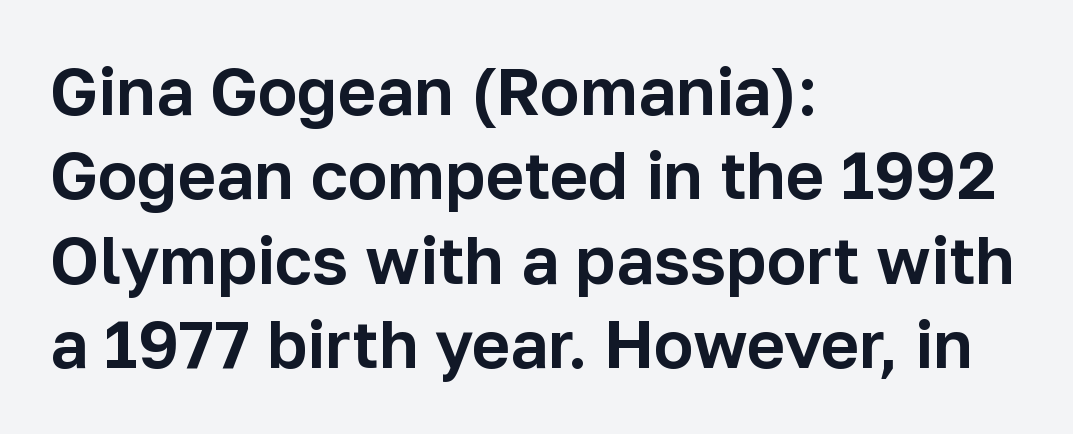
Q: Is the text italic (slanted)? A: No, it is upright.
Q: Is the typeface a serif or a sans-serif typeface? A: Sans-serif.
Q: Is the text underlined? A: No.
Q: How is the paragraph aligned? A: Left-aligned.
Q: Is the spacing between letters normal or unusually wide? A: Normal.
Q: Is the spacing between lines tight, normal or loose? A: Normal.
Q: Width (condensed, normal, or wide)? A: Normal.
Q: Stroke contrast? A: Low.
Q: x-height? A: Medium.
Q: Monospaced? A: No.
